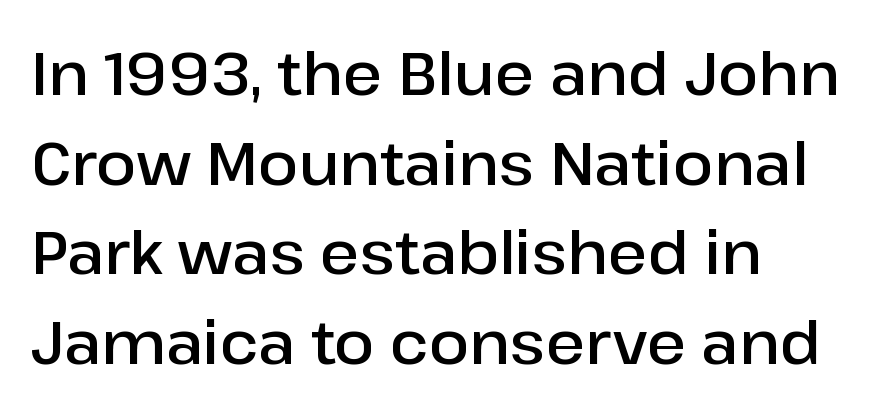
{"serif": "no", "italic": "no", "bold": "semi", "weight": "semibold", "width": "normal", "stroke_contrast": "low", "x_height": "medium", "monospaced": "no", "underline": "no", "align": "left", "line_spacing": "normal", "line_spacing_ratio": 1.52, "letter_spacing": "normal", "letter_spacing_em": 0.0, "glyph_px": 59}
